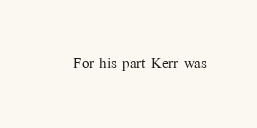
Posture: upright roman. Short note: letters normally spaced. The weight would be labelled regular, book, light, or lighter still. Lines of text with bare space underneath.
